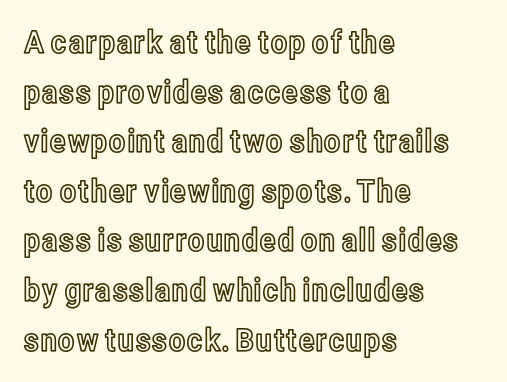
The image shows 32 px condensed type, upright; set left-aligned, normal line spacing (1.55x), normal letter spacing, not underlined; a medium x-height.
